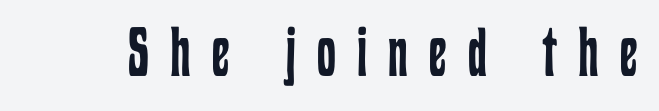
{"italic": "no", "bold": "no", "weight": "regular", "width": "condensed", "stroke_contrast": "low", "x_height": "medium", "monospaced": "no", "underline": "no", "letter_spacing": "wide", "letter_spacing_em": 0.31, "glyph_px": 68}
